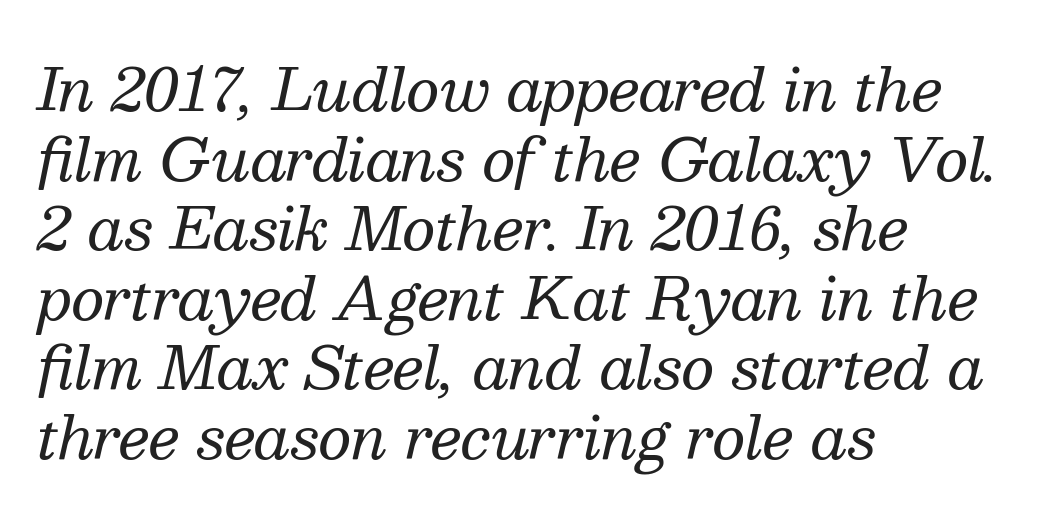
Q: Is the text bold? A: No.
Q: Is the text italic (slanted)? A: Yes, it leans right by about 13 degrees.
Q: Is the typeface a serif or a sans-serif typeface? A: Serif.
Q: Is the text underlined? A: No.
Q: How is the paragraph aligned? A: Left-aligned.
Q: Is the spacing between letters normal or unusually wide? A: Normal.
Q: Width (condensed, normal, or wide)? A: Normal.
Q: Stroke contrast? A: Medium.
Q: x-height? A: Medium.
Q: Monospaced? A: No.
